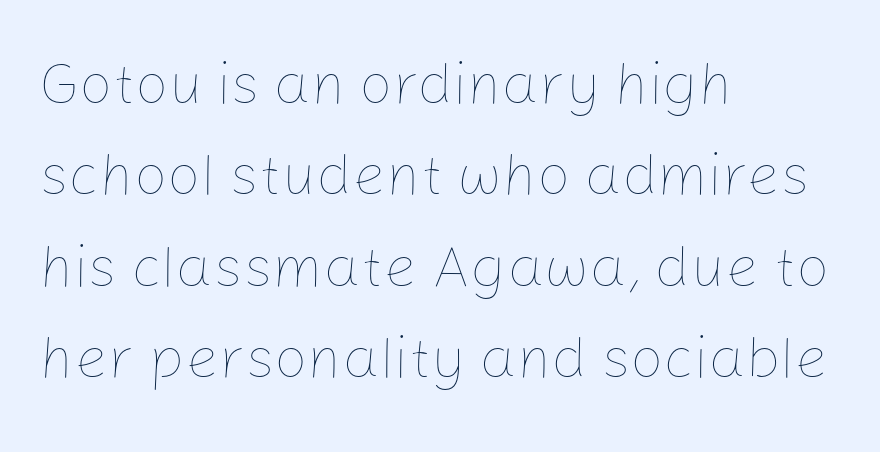
{"italic": "no", "bold": "no", "weight": "thin", "width": "normal", "stroke_contrast": "low", "x_height": "medium", "monospaced": "no", "underline": "no", "align": "left", "line_spacing": "normal", "line_spacing_ratio": 1.55, "letter_spacing": "normal", "letter_spacing_em": 0.0, "glyph_px": 59}
